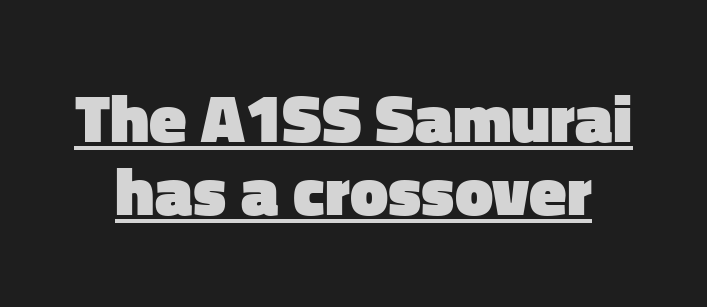
The image shows 68 px heavy sans-serif type, upright; set tight line spacing (1.07x), normal letter spacing, underlined; low stroke contrast and a medium x-height.
